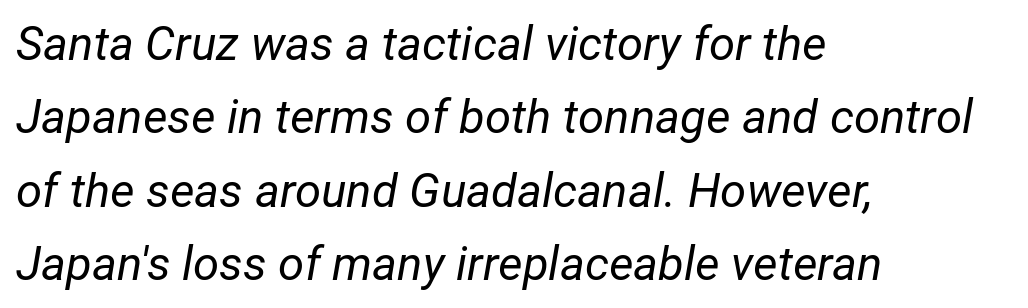
Q: Is the text bold? A: No.
Q: Is the text italic (slanted)? A: Yes, it leans right by about 12 degrees.
Q: Is the text underlined? A: No.
Q: How is the paragraph aligned? A: Left-aligned.
Q: Is the spacing between letters normal or unusually wide? A: Normal.
Q: Is the spacing between lines tight, normal or loose? A: Normal.
Q: Width (condensed, normal, or wide)? A: Normal.
Q: Stroke contrast? A: Low.
Q: x-height? A: Medium.
Q: Monospaced? A: No.
